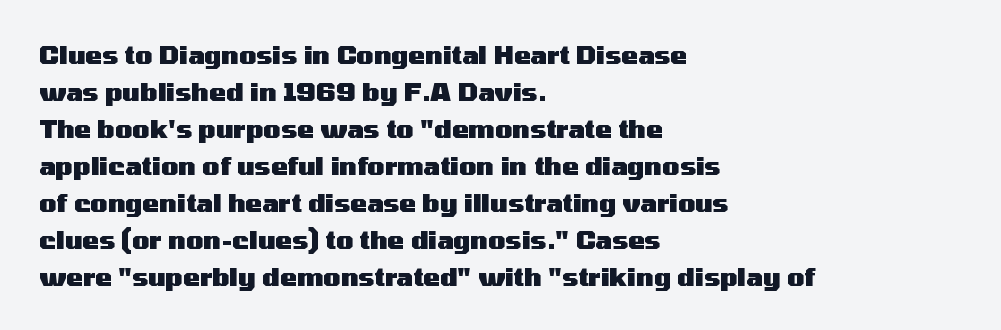
Q: Is the text bold? A: Yes.
Q: Is the text italic (slanted)? A: No, it is upright.
Q: Is the text underlined? A: No.
Q: How is the paragraph aligned? A: Left-aligned.
Q: Is the spacing between letters normal or unusually wide? A: Normal.
Q: Is the spacing between lines tight, normal or loose? A: Normal.
